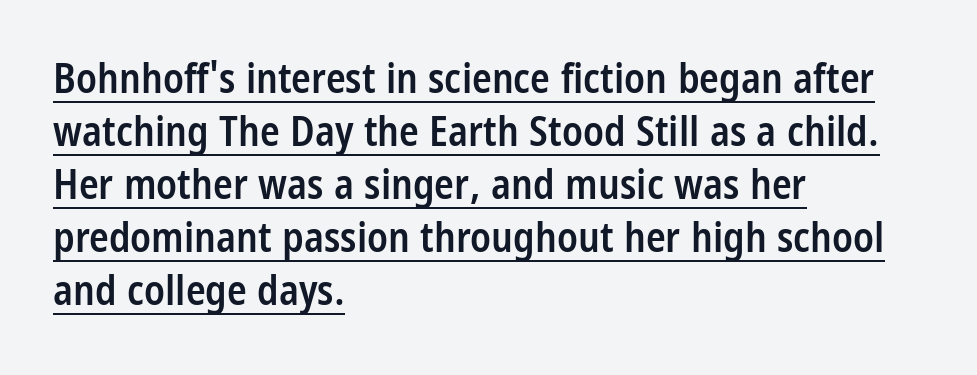
The image shows 41 px semibold, condensed sans-serif type, upright; set left-aligned, normal line spacing (1.29x), normal letter spacing, underlined; low stroke contrast and a large x-height.
